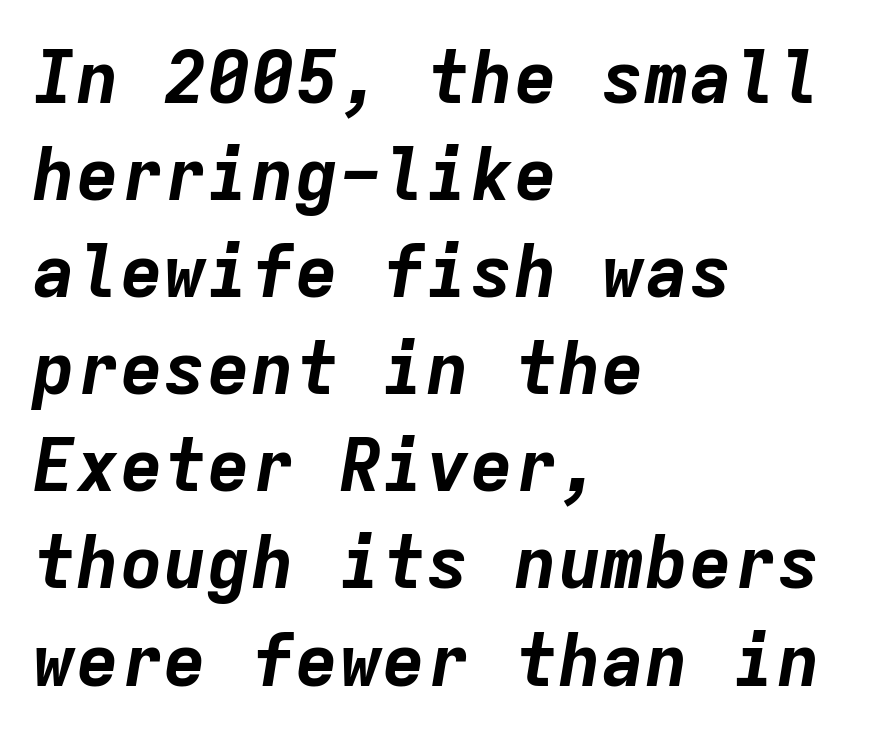
A student would call this left alignment; a typographer would say flush left, rag right. A typesetter would call this leading conventional body-copy spacing. It's the slanting kind of type. The face used here is monospaced, like something from a code editor. The strip under each line holds only bare page.
